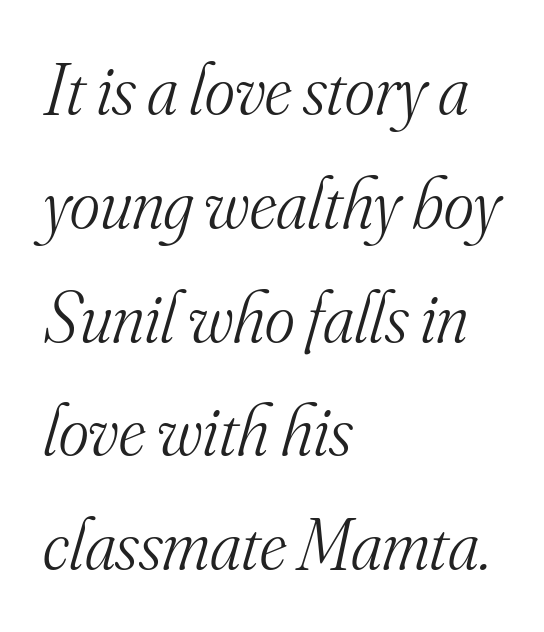
{"serif": "yes", "italic": "yes", "lean": "right", "slant_degrees": 16, "bold": "no", "weight": "light", "width": "normal", "stroke_contrast": "medium", "x_height": "small", "monospaced": "no", "underline": "no", "align": "left", "line_spacing": "normal", "line_spacing_ratio": 1.58, "letter_spacing": "normal", "letter_spacing_em": 0.0, "glyph_px": 72}
